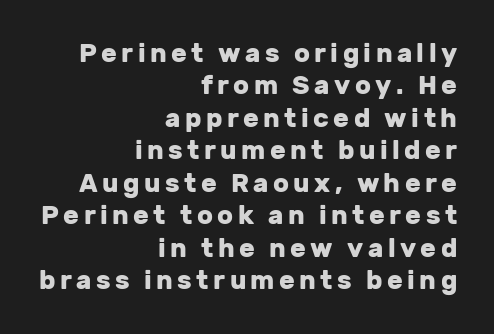
{"italic": "no", "bold": "yes", "underline": "no", "align": "right", "line_spacing": "normal", "line_spacing_ratio": 1.25, "glyph_px": 26}
